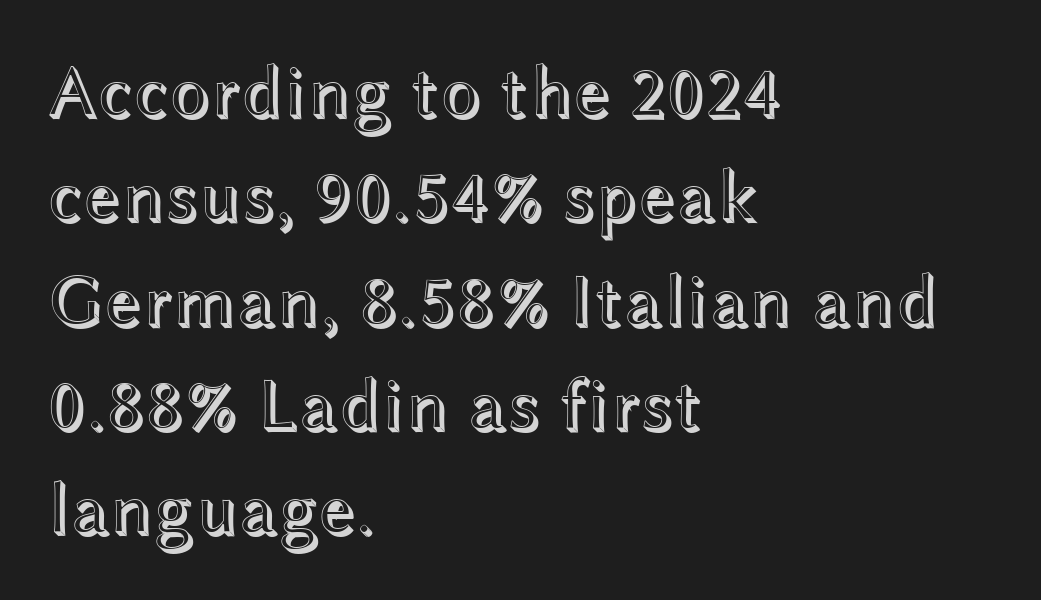
{"italic": "no", "width": "wide", "x_height": "medium", "monospaced": "no", "underline": "no", "align": "left", "line_spacing": "normal", "line_spacing_ratio": 1.41, "letter_spacing": "normal", "letter_spacing_em": 0.0, "glyph_px": 74}
